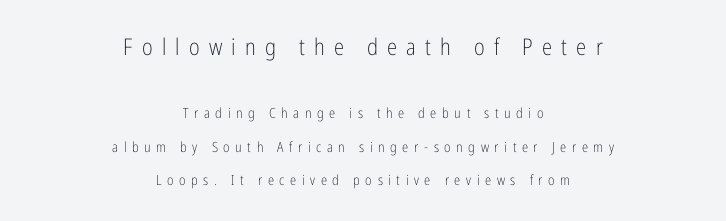
{"italic": "no", "bold": "no", "underline": "no", "align": "center", "line_spacing": "loose", "line_spacing_ratio": 2.39, "letter_spacing": "wide", "letter_spacing_em": 0.4, "larger_block": "first", "size_ratio": 1.64, "glyph_px": 23}
